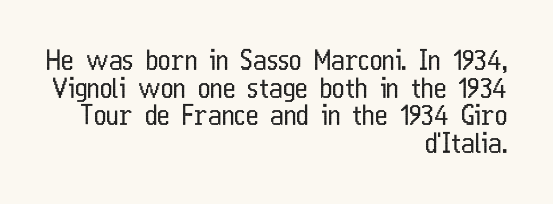
Q: Is the text bold? A: No.
Q: Is the text italic (slanted)? A: No, it is upright.
Q: Is the text underlined? A: No.
Q: How is the paragraph aligned? A: Right-aligned.
Q: Is the spacing between letters normal or unusually wide? A: Normal.
Q: Is the spacing between lines tight, normal or loose? A: Tight.
